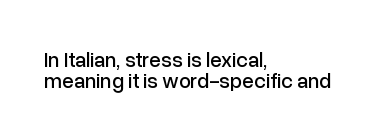
{"italic": "no", "underline": "no", "align": "left", "line_spacing": "tight", "line_spacing_ratio": 1.01, "letter_spacing": "normal", "letter_spacing_em": 0.0, "glyph_px": 21}
